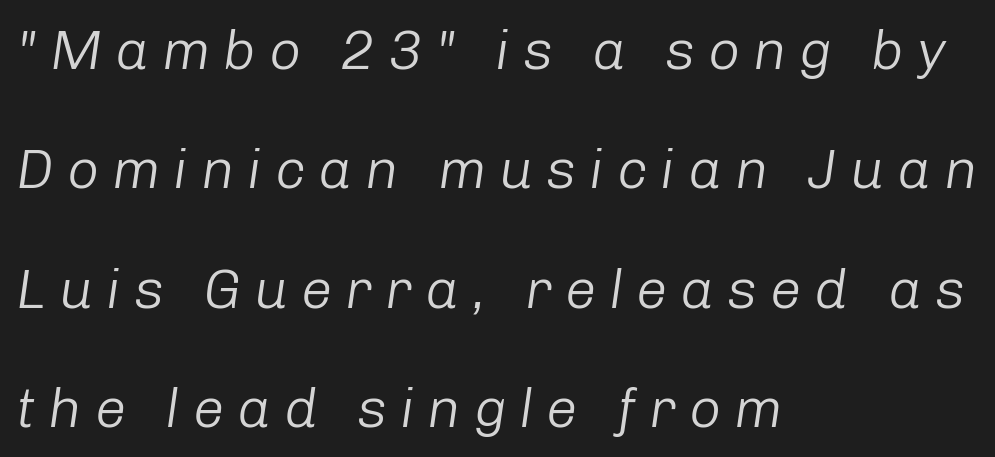
Q: Is the text bold? A: No.
Q: Is the text italic (slanted)? A: Yes, it leans right by about 8 degrees.
Q: Is the text underlined? A: No.
Q: How is the paragraph aligned? A: Left-aligned.
Q: Is the spacing between letters normal or unusually wide? A: Unusually wide.
Q: Is the spacing between lines tight, normal or loose? A: Loose.
Q: Width (condensed, normal, or wide)? A: Normal.
Q: Stroke contrast? A: Low.
Q: x-height? A: Medium.
Q: Monospaced? A: No.
